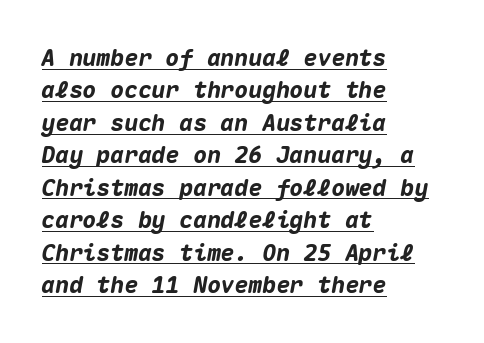
The image shows 23 px bold type, italic (leaning right); set left-aligned, normal line spacing (1.41x), normal letter spacing, underlined.
